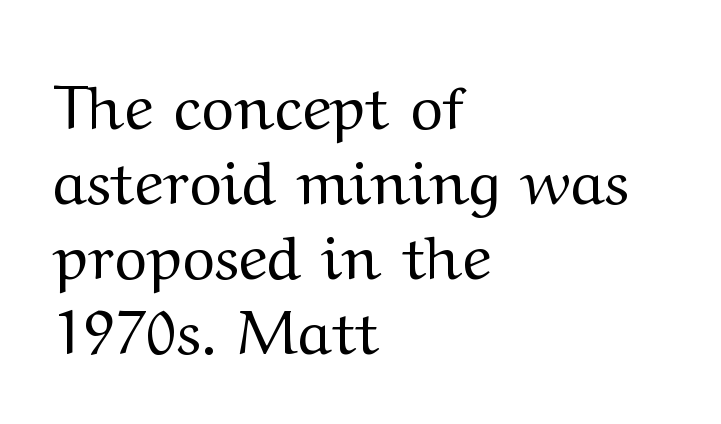
The letters carry serifs — small finishing strokes at the ends of their stems. The strokes carry an ordinary text weight at most. The rendering uses natural spacing where letterforms have individual widths. When letters stand straight like this, we call the style roman or upright. Horizontal alignment here is leftward, the default for most running prose.
